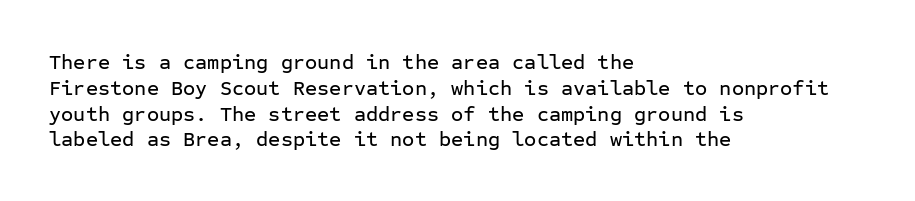
Q: Is the text italic (slanted)? A: No, it is upright.
Q: Is the text underlined? A: No.
Q: How is the paragraph aligned? A: Left-aligned.
Q: Is the spacing between letters normal or unusually wide? A: Normal.
